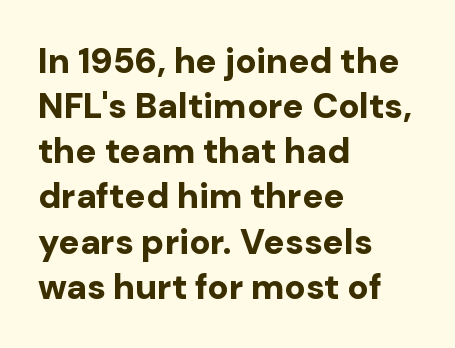
The image shows 35 px bold sans-serif type, upright; set left-aligned, normal line spacing (1.29x), normal letter spacing, not underlined; low stroke contrast and a medium x-height.
